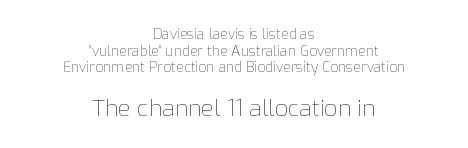
The composition opens small and finishes big. Horizontal alignment here is central, giving a formal, balanced look. Every stem runs plumb, perpendicular to the baseline. Glyph-to-glyph distance matches everyday printed text. The area under the type is left untouched. Weight: not bold — regular or lighter.
